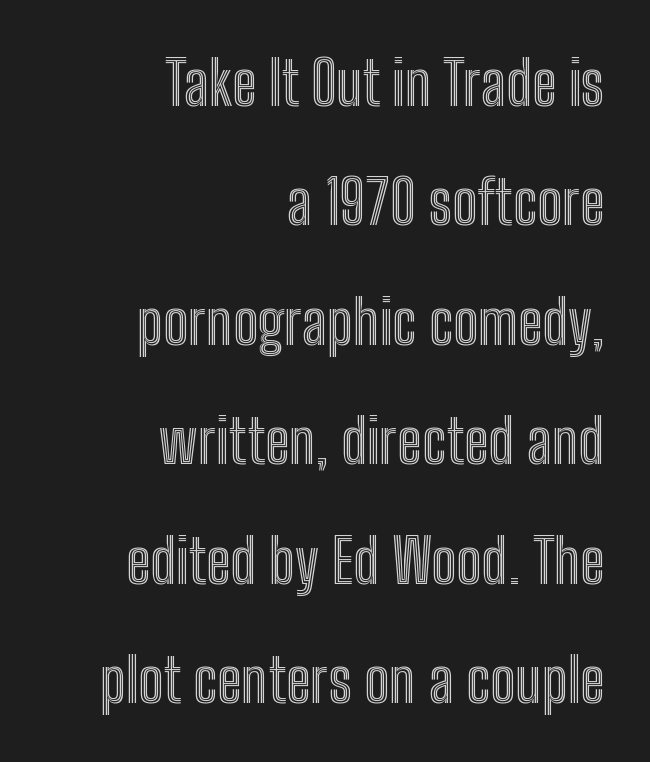
The image shows 60 px condensed type, upright; set right-aligned, loose line spacing (1.99x), normal letter spacing, not underlined; a medium x-height.
